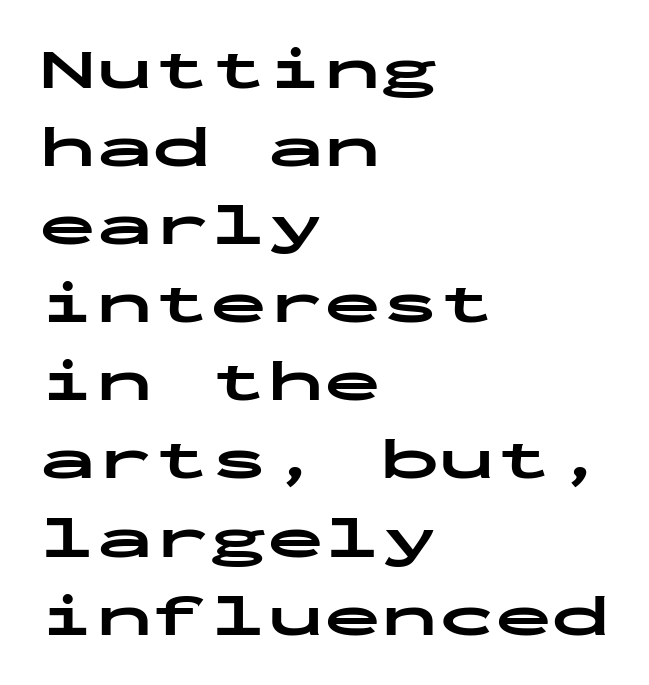
The image shows 57 px bold, wide sans-serif type, upright, monospaced; set left-aligned, normal line spacing (1.37x), normal letter spacing, not underlined; low stroke contrast and a medium x-height.
